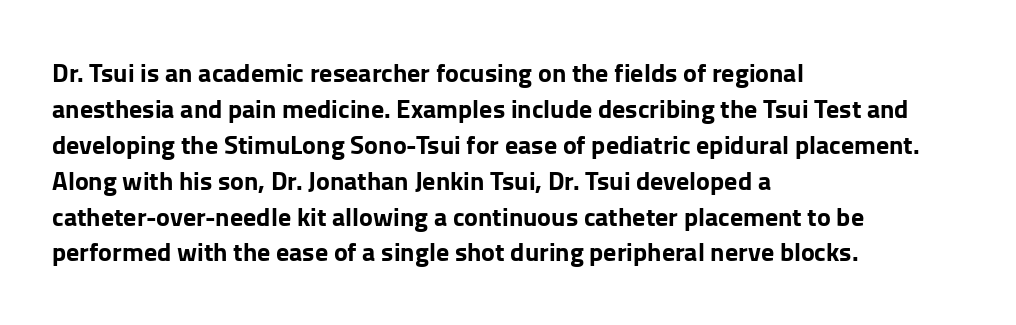
Q: Is the text bold? A: Yes.
Q: Is the text italic (slanted)? A: No, it is upright.
Q: Is the text underlined? A: No.
Q: How is the paragraph aligned? A: Left-aligned.
Q: Is the spacing between letters normal or unusually wide? A: Normal.
Q: Is the spacing between lines tight, normal or loose? A: Normal.
